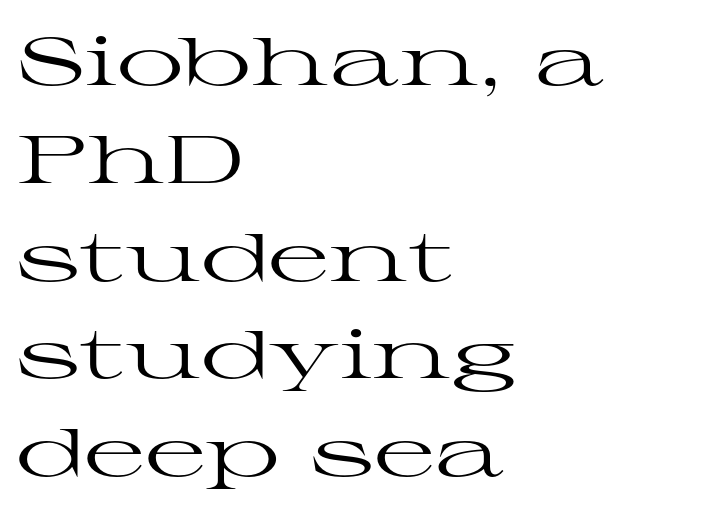
The image shows 67 px regular-weight, wide serif type, upright; set left-aligned, normal line spacing (1.46x), normal letter spacing, not underlined; high stroke contrast and a medium x-height.
